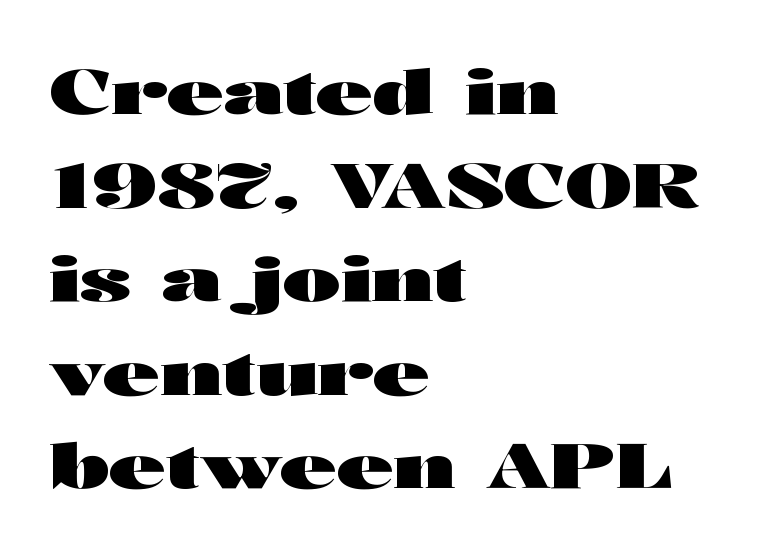
The image shows 62 px heavy, wide type, upright; set left-aligned, normal line spacing (1.51x), normal letter spacing, not underlined; high stroke contrast and a medium x-height.
